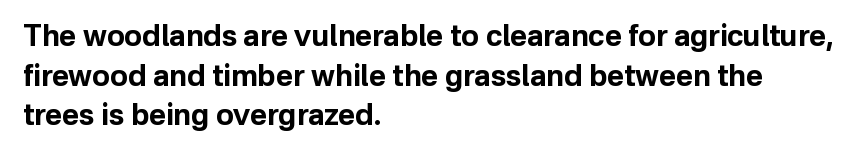
{"serif": "no", "italic": "no", "bold": "yes", "weight": "bold", "width": "normal", "stroke_contrast": "low", "x_height": "medium", "monospaced": "no", "underline": "no", "align": "left", "line_spacing": "normal", "line_spacing_ratio": 1.37, "letter_spacing": "normal", "letter_spacing_em": 0.0, "glyph_px": 29}
